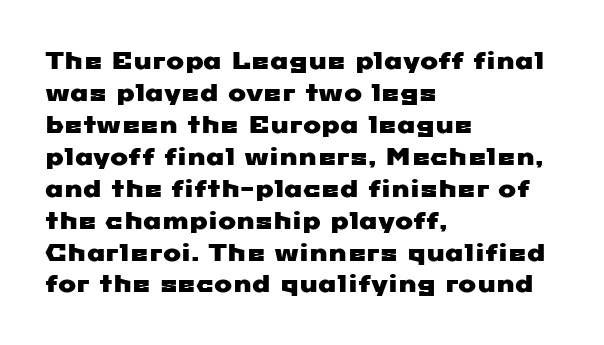
{"underline": "no", "align": "left", "line_spacing": "normal", "line_spacing_ratio": 1.33, "letter_spacing": "normal", "letter_spacing_em": 0.0, "glyph_px": 24}
